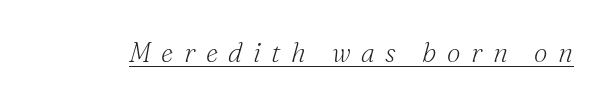
{"italic": "yes", "lean": "right", "slant_degrees": 16, "bold": "no", "underline": "yes", "letter_spacing": "wide", "letter_spacing_em": 0.39, "glyph_px": 27}
